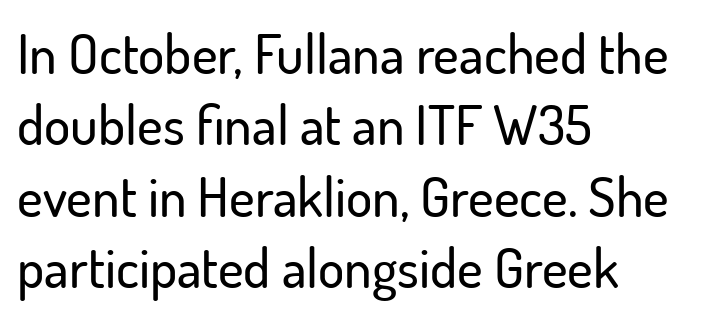
{"serif": "no", "italic": "no", "width": "normal", "stroke_contrast": "low", "x_height": "small", "monospaced": "no", "underline": "no", "align": "left", "line_spacing": "normal", "line_spacing_ratio": 1.3, "letter_spacing": "normal", "letter_spacing_em": 0.0, "glyph_px": 55}
